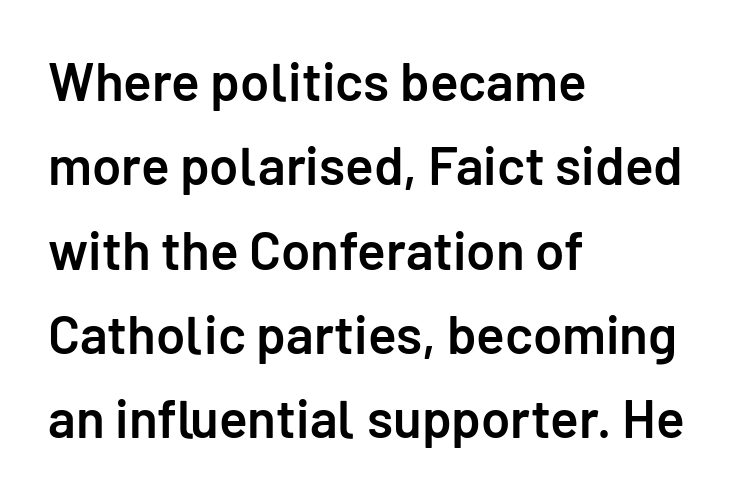
This sample has the flowing, uneven cadence of proportional lettering. The rendering shows plain stroke endings on the letterforms — a sans-serif design. Only glyphs here, with clear space below each row. Regular leading. Stroke thickness is moderately raised; the sample reads as semibold. The font's upright variant was chosen for this text.
